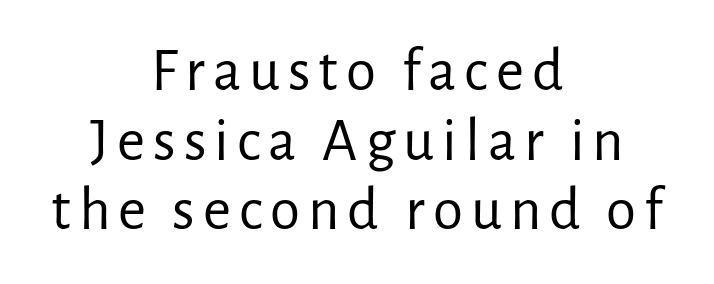
The image shows 61 px regular-weight sans-serif type, upright; set centered, tight line spacing (1.14x), not underlined; low stroke contrast and a medium x-height.
